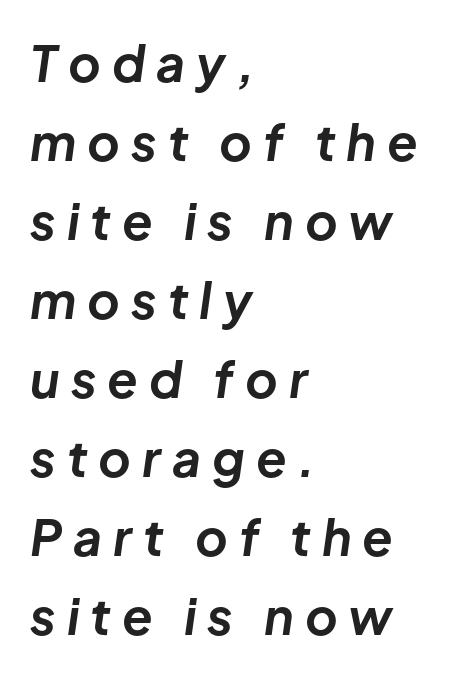
{"italic": "yes", "lean": "right", "slant_degrees": 8, "bold": "yes", "weight": "bold", "width": "normal", "stroke_contrast": "low", "x_height": "medium", "monospaced": "no", "underline": "no", "align": "left", "line_spacing": "normal", "line_spacing_ratio": 1.58, "letter_spacing": "wide", "letter_spacing_em": 0.22, "glyph_px": 50}
